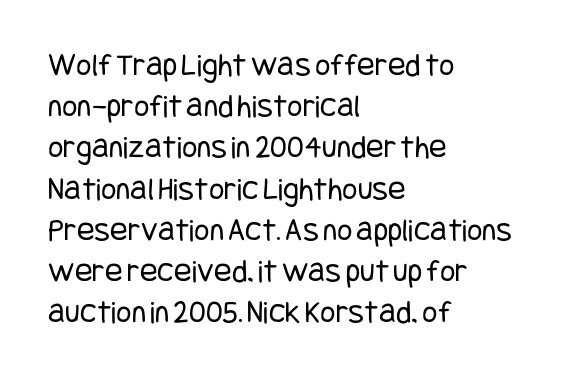
{"serif": "no", "italic": "no", "bold": "no", "weight": "regular", "width": "condensed", "stroke_contrast": "low", "x_height": "large", "underline": "no", "align": "left", "line_spacing": "normal", "line_spacing_ratio": 1.25, "letter_spacing": "normal", "letter_spacing_em": 0.0, "glyph_px": 33}
